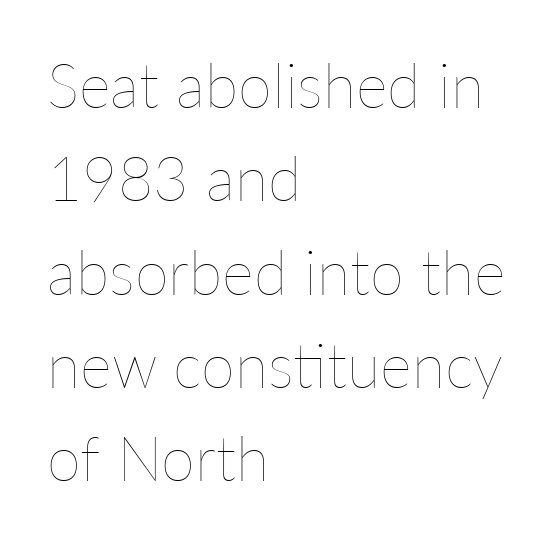
Q: Is the text bold? A: No.
Q: Is the text italic (slanted)? A: No, it is upright.
Q: Is the text underlined? A: No.
Q: How is the paragraph aligned? A: Left-aligned.
Q: Is the spacing between letters normal or unusually wide? A: Normal.
Q: Is the spacing between lines tight, normal or loose? A: Normal.
Q: Width (condensed, normal, or wide)? A: Normal.
Q: Stroke contrast? A: Low.
Q: x-height? A: Medium.
Q: Monospaced? A: No.
